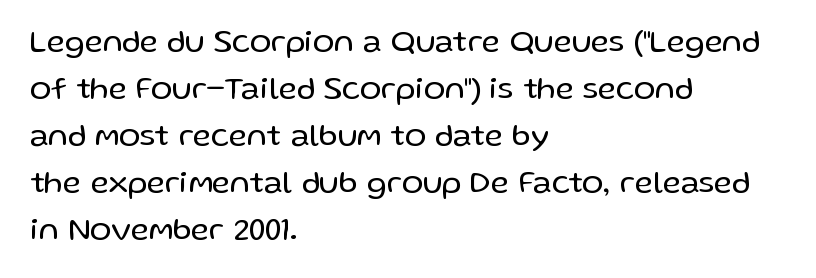
{"serif": "no", "italic": "no", "bold": "no", "weight": "regular", "width": "normal", "stroke_contrast": "low", "x_height": "medium", "monospaced": "no", "underline": "no", "align": "left", "line_spacing": "normal", "line_spacing_ratio": 1.47, "letter_spacing": "normal", "letter_spacing_em": 0.0, "glyph_px": 32}
